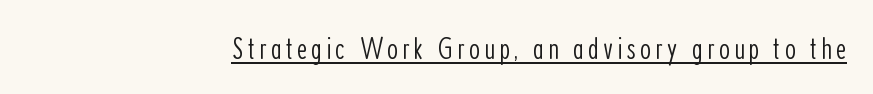
{"serif": "no", "italic": "no", "bold": "no", "weight": "light", "width": "condensed", "stroke_contrast": "low", "x_height": "medium", "monospaced": "no", "underline": "yes", "align": "right", "glyph_px": 32}
